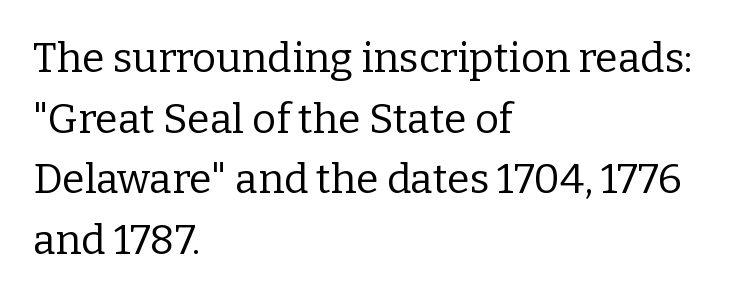
Proportional: the letters do not fall into vertical columns. Unlike italic type, these characters show no tilt at all. The rendering uses a moderate line-height, typical for paragraphs. Does the copy run flush right? No — it runs flush left. No chunkiness to these letters — they're not bold.
